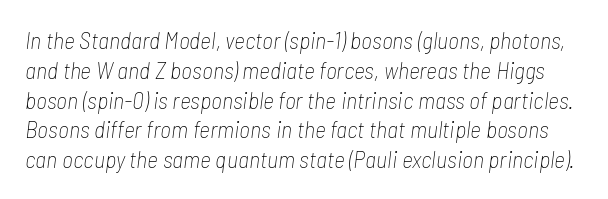
Q: Is the text bold? A: No.
Q: Is the text italic (slanted)? A: Yes, it leans right by about 7 degrees.
Q: Is the text underlined? A: No.
Q: Is the spacing between letters normal or unusually wide? A: Normal.
